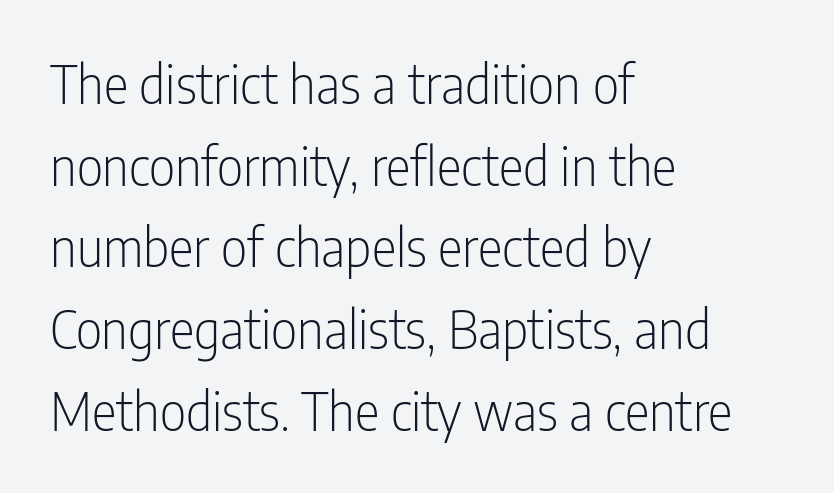
Rule under the text: the space is simply empty. In CSS terms this would be text-align: left. Is there much room between lines? A standard amount, neither cramped nor airy. Here the designer chose a conventional face with non-uniform glyph widths.
